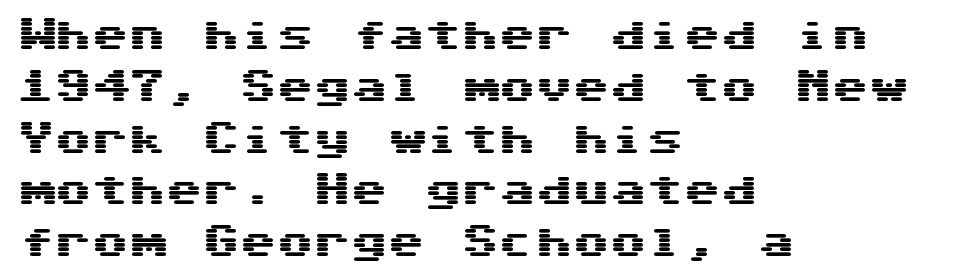
Q: Is the text italic (slanted)? A: No, it is upright.
Q: Is the typeface a serif or a sans-serif typeface? A: Sans-serif.
Q: Is the text underlined? A: No.
Q: How is the paragraph aligned? A: Left-aligned.
Q: Is the spacing between letters normal or unusually wide? A: Normal.
Q: Is the spacing between lines tight, normal or loose? A: Normal.
Q: Width (condensed, normal, or wide)? A: Wide.
Q: Stroke contrast? A: Medium.
Q: x-height? A: Medium.
Q: Monospaced? A: Yes.
